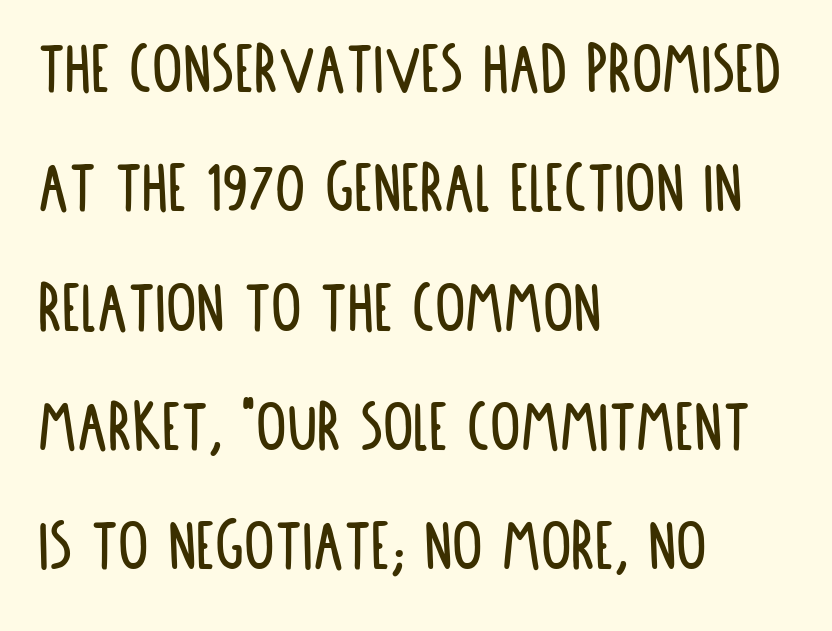
The image shows 76 px condensed sans-serif type, upright; set left-aligned, normal line spacing (1.57x), normal letter spacing, not underlined; low stroke contrast and a large x-height.
